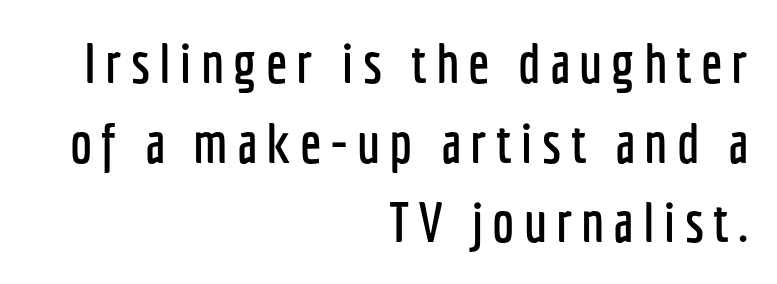
{"serif": "no", "italic": "no", "width": "condensed", "stroke_contrast": "low", "x_height": "medium", "monospaced": "no", "underline": "no", "align": "right", "line_spacing": "normal", "line_spacing_ratio": 1.42, "glyph_px": 56}
